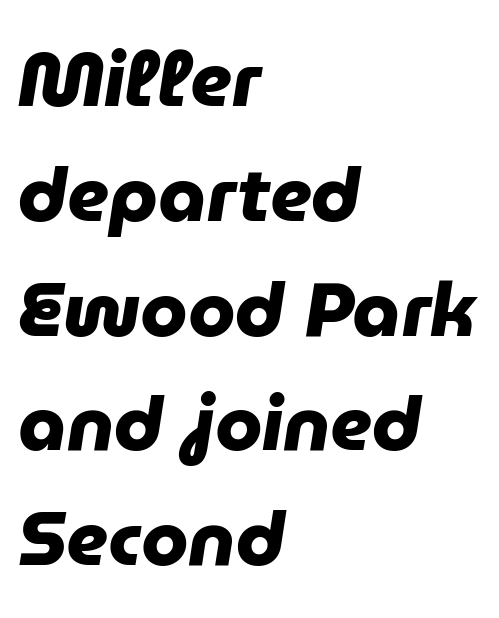
{"serif": "no", "bold": "yes", "weight": "heavy", "width": "normal", "stroke_contrast": "low", "x_height": "medium", "monospaced": "no", "underline": "no", "align": "left", "line_spacing": "normal", "line_spacing_ratio": 1.51, "letter_spacing": "normal", "letter_spacing_em": 0.0, "glyph_px": 76}
